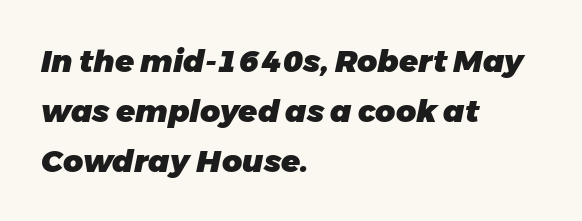
The image shows 31 px heavy type, italic (leaning right); set left-aligned, normal line spacing (1.61x), normal letter spacing, not underlined; low stroke contrast and a medium x-height.
